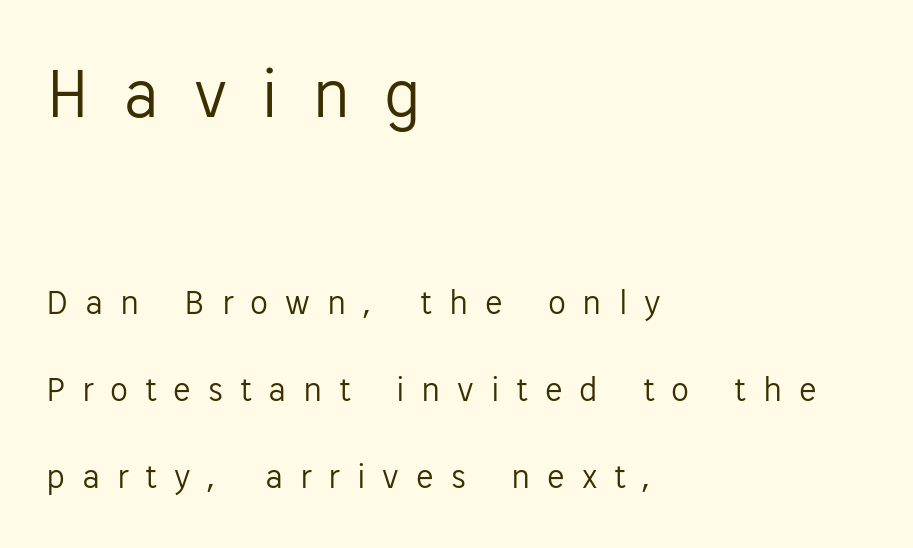
Look at the tracking — it's clearly loosened, letters drifting apart. Is this a sans? Yes — the strokes have no serifs. How would I describe the line gaps? Wide and relaxed. Line beginnings align vertically; line endings do not. The typeface has the unassuming heft of standard copy or less.
